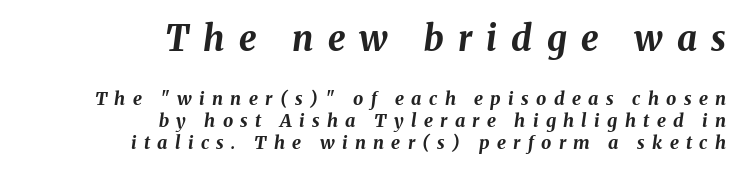
The image shows 35 px bold type, italic (leaning right); set right-aligned, line spacing 1.23x, unusually wide letter spacing (+0.41 em), not underlined; the first (top) block is 1.94x larger; medium stroke contrast and a medium x-height.
